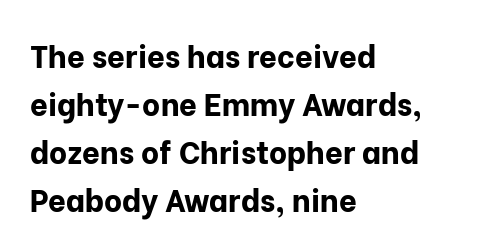
{"serif": "no", "italic": "no", "bold": "yes", "weight": "bold", "width": "normal", "stroke_contrast": "low", "x_height": "medium", "monospaced": "no", "underline": "no", "align": "left", "line_spacing": "normal", "line_spacing_ratio": 1.55, "letter_spacing": "normal", "letter_spacing_em": 0.0, "glyph_px": 31}
